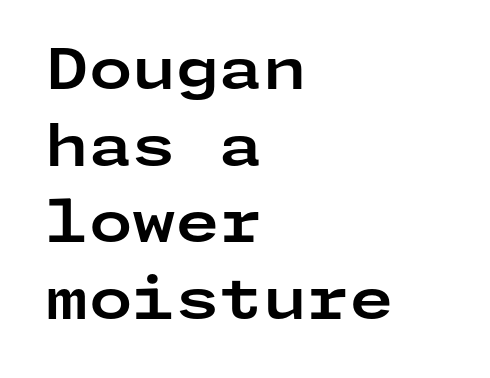
{"serif": "no", "italic": "no", "bold": "yes", "weight": "bold", "width": "wide", "stroke_contrast": "low", "x_height": "medium", "underline": "no", "align": "left", "line_spacing": "normal", "line_spacing_ratio": 1.37, "letter_spacing": "normal", "letter_spacing_em": 0.0, "glyph_px": 56}
